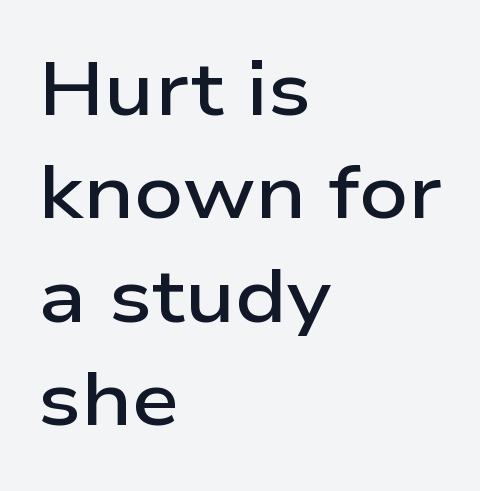
The image shows 76 px semibold, wide sans-serif type, upright; set left-aligned, normal line spacing (1.36x), normal letter spacing, not underlined; low stroke contrast and a medium x-height.
